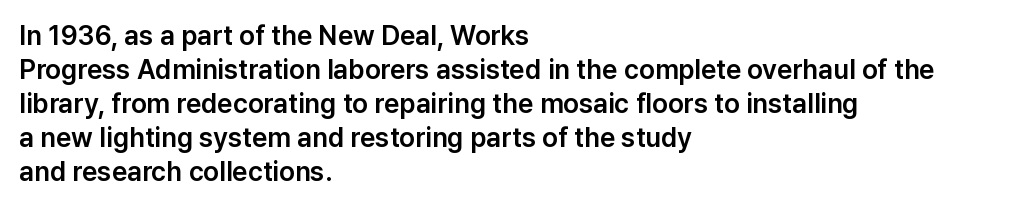
The image shows 27 px text type, upright; set left-aligned, normal line spacing (1.26x), normal letter spacing, not underlined.
